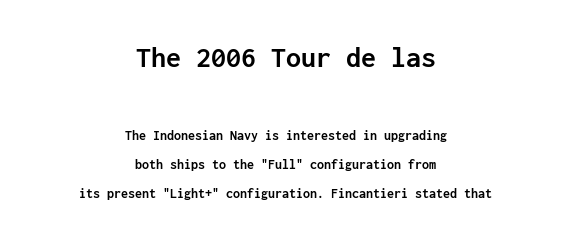
{"serif": "no", "italic": "no", "bold": "yes", "weight": "semibold", "width": "normal", "stroke_contrast": "low", "x_height": "medium", "monospaced": "yes", "underline": "no", "align": "center", "line_spacing": "loose", "line_spacing_ratio": 2.07, "letter_spacing": "normal", "letter_spacing_em": 0.0, "larger_block": "first", "size_ratio": 2.14, "glyph_px": 30}
